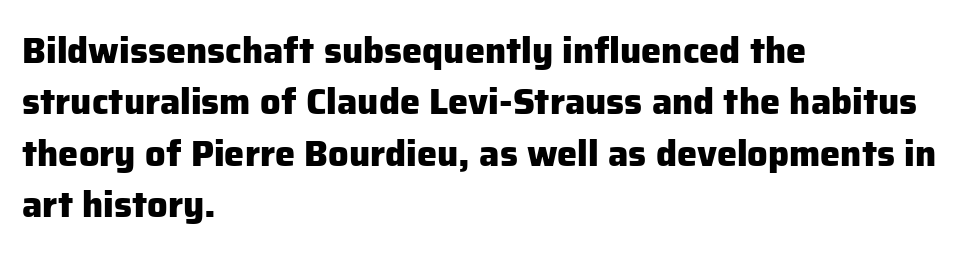
Q: Is the text bold? A: Yes.
Q: Is the text italic (slanted)? A: No, it is upright.
Q: Is the typeface a serif or a sans-serif typeface? A: Sans-serif.
Q: Is the text underlined? A: No.
Q: How is the paragraph aligned? A: Left-aligned.
Q: Is the spacing between letters normal or unusually wide? A: Normal.
Q: Is the spacing between lines tight, normal or loose? A: Normal.
Q: Width (condensed, normal, or wide)? A: Normal.
Q: Stroke contrast? A: Low.
Q: x-height? A: Medium.
Q: Monospaced? A: No.
